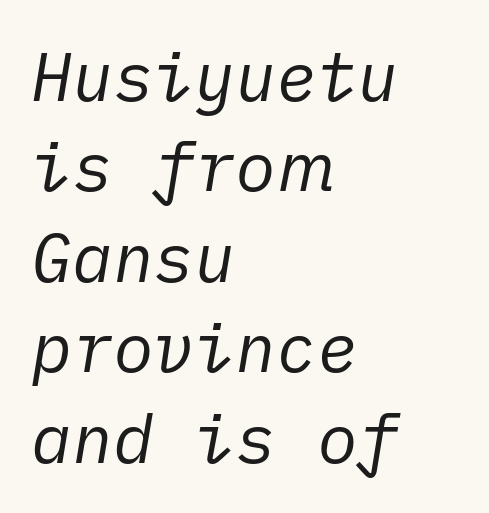
The image shows 68 px regular-weight type, italic (leaning right); set left-aligned, normal line spacing (1.33x), normal letter spacing, not underlined; low stroke contrast and a medium x-height.
